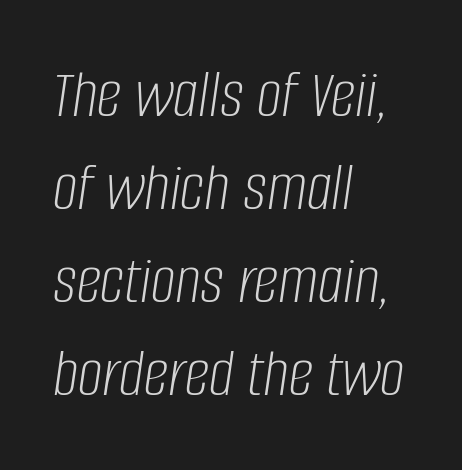
The image shows 70 px light, condensed type, italic (leaning right); set left-aligned, normal line spacing (1.33x), normal letter spacing, not underlined; low stroke contrast and a large x-height.
